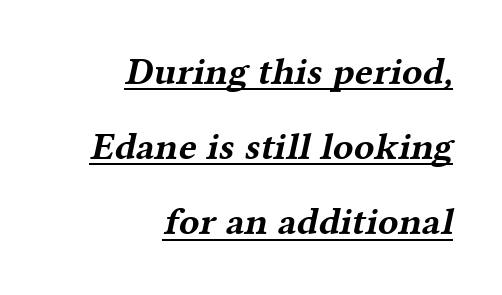
Q: Is the text bold? A: Yes.
Q: Is the typeface a serif or a sans-serif typeface? A: Serif.
Q: Is the text underlined? A: Yes.
Q: How is the paragraph aligned? A: Right-aligned.
Q: Is the spacing between letters normal or unusually wide? A: Normal.
Q: Is the spacing between lines tight, normal or loose? A: Loose.
Q: Width (condensed, normal, or wide)? A: Wide.
Q: Stroke contrast? A: Medium.
Q: x-height? A: Medium.
Q: Monospaced? A: No.
